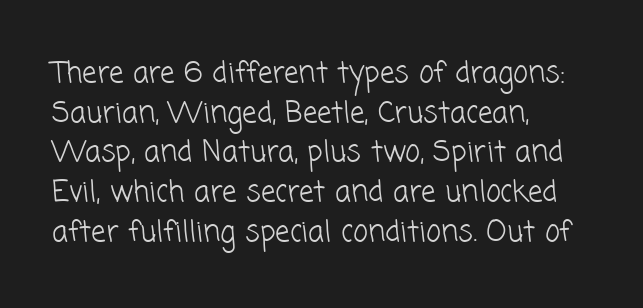
Tracking value appears to be zero — textbook default spacing. Compared with a centered layout, this one pins lines to the left instead. Typographically, this falls in the sans-serif category. What's the leading like? Ordinary, nothing unusual. The string is rendered with underlining switched off.
